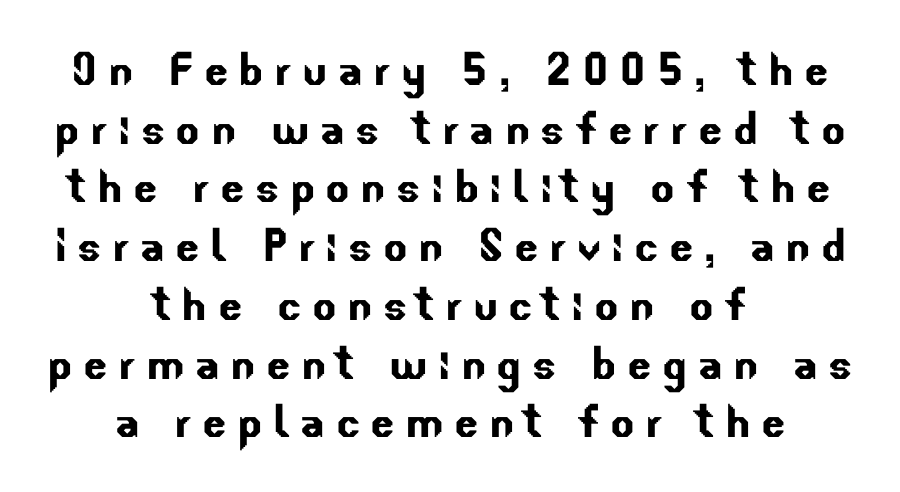
{"serif": "no", "width": "normal", "stroke_contrast": "low", "x_height": "small", "monospaced": "no", "underline": "no", "align": "center", "line_spacing": "tight", "line_spacing_ratio": 1.03, "glyph_px": 57}
